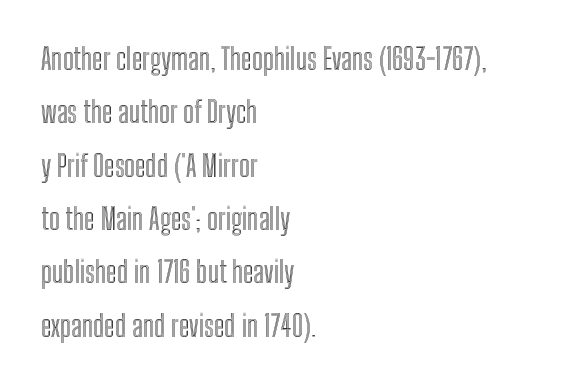
Q: Is the text italic (slanted)? A: No, it is upright.
Q: Is the text underlined? A: No.
Q: How is the paragraph aligned? A: Left-aligned.
Q: Is the spacing between letters normal or unusually wide? A: Normal.
Q: Width (condensed, normal, or wide)? A: Condensed.
Q: x-height? A: Medium.
Q: Monospaced? A: No.
